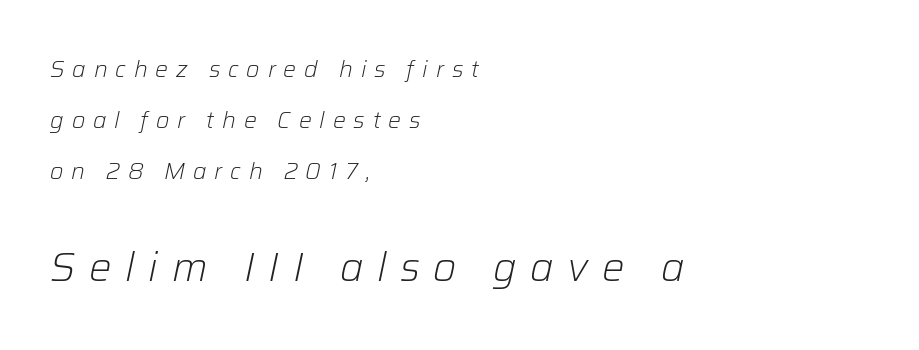
Unmarked baselines from the first word to the last. Stroke mass is kept to a normal reading level or below. How would I describe the line gaps? Wide and relaxed. Words appear elongated and porous because spacing is wide.
